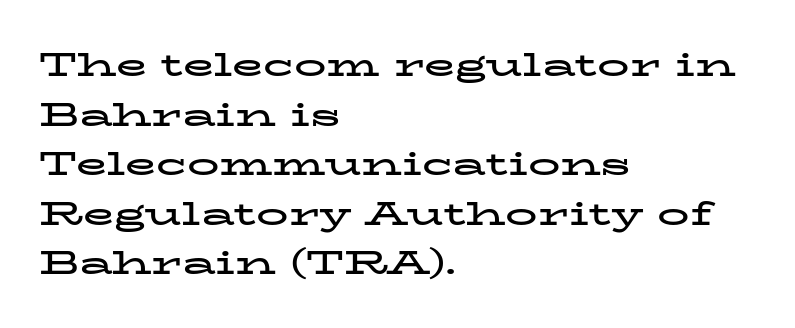
Q: Is the text bold? A: Yes.
Q: Is the text italic (slanted)? A: No, it is upright.
Q: Is the typeface a serif or a sans-serif typeface? A: Serif.
Q: Is the text underlined? A: No.
Q: How is the paragraph aligned? A: Left-aligned.
Q: Is the spacing between letters normal or unusually wide? A: Normal.
Q: Is the spacing between lines tight, normal or loose? A: Normal.
Q: Width (condensed, normal, or wide)? A: Wide.
Q: Stroke contrast? A: Low.
Q: x-height? A: Medium.
Q: Monospaced? A: No.
